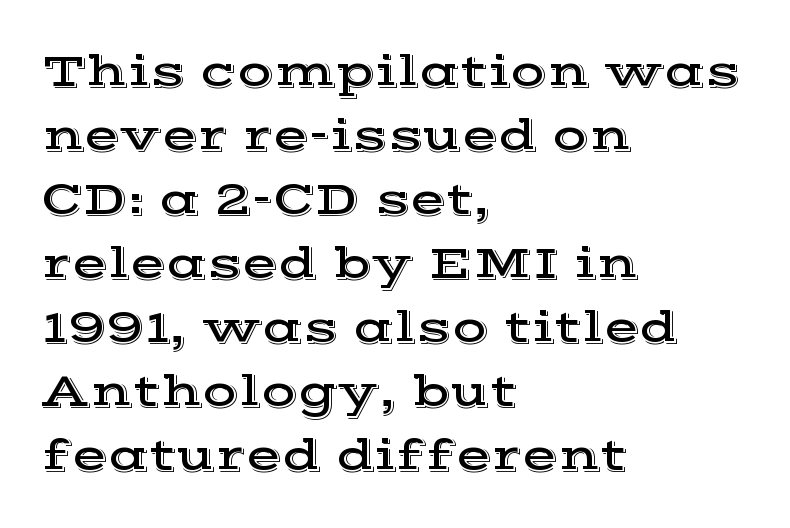
Each letter's strokes conclude with small projecting serifs. All the whitespace from short lines collects on the right. Vertically, the passage feels balanced, rows spaced as you'd expect. Plain, unruled lines of type.
